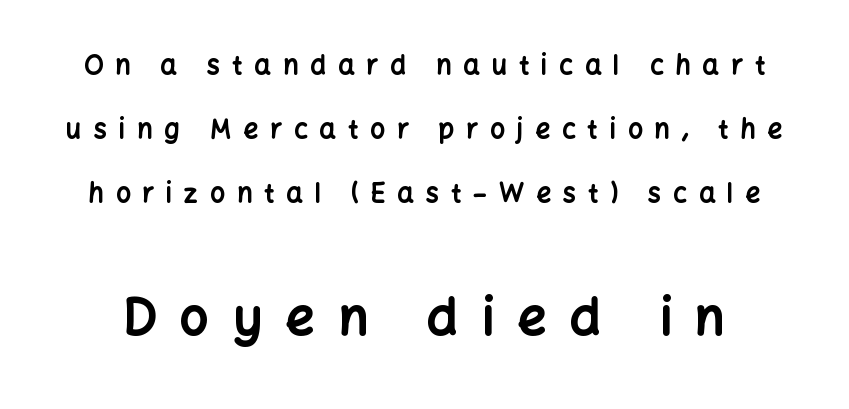
The image shows 51 px bold sans-serif type, upright; set loose line spacing (2.47x), unusually wide letter spacing (+0.46 em), not underlined; the second (bottom) block is 1.96x larger; low stroke contrast and a medium x-height.
